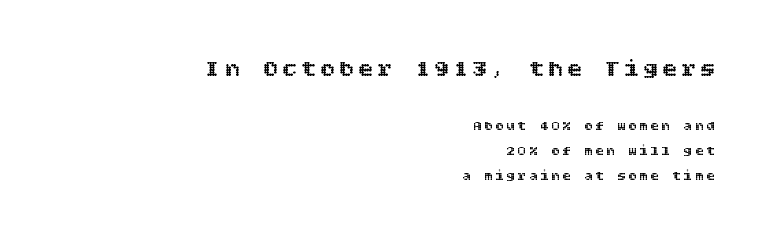
The image shows 24 px text type, upright; set right-aligned, line spacing 1.81x, not underlined; the first (top) block is 1.71x larger.
